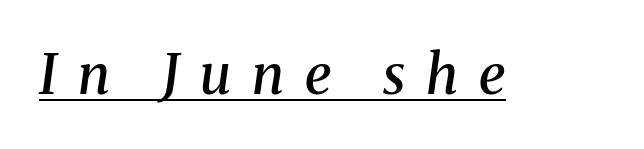
The image shows 55 px semibold serif type, italic (leaning right); set unusually wide letter spacing (+0.38 em), underlined; medium stroke contrast and a medium x-height.
